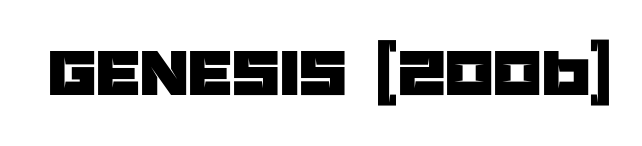
{"serif": "no", "italic": "no", "width": "normal", "stroke_contrast": "low", "x_height": "large", "monospaced": "no", "underline": "no", "letter_spacing": "normal", "letter_spacing_em": 0.0, "glyph_px": 69}
